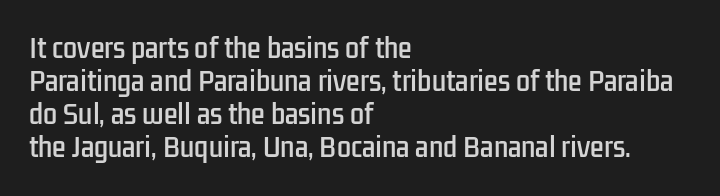
Every row of glyphs begins at an identical x-position on the left. Words appear dense and cohesive because spacing is normal. Unlike italic type, these characters show no tilt at all. Vertical spacing — default. Check under the words: just untouched page.
